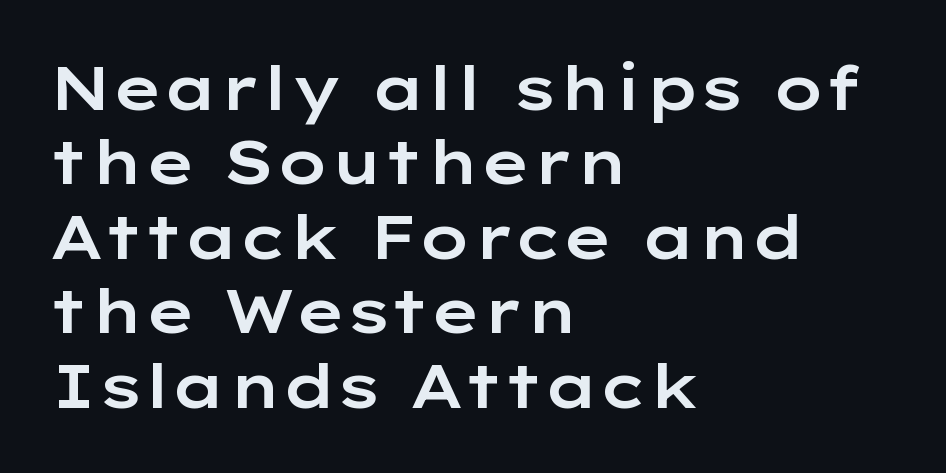
{"serif": "no", "italic": "no", "width": "wide", "stroke_contrast": "low", "x_height": "medium", "monospaced": "no", "underline": "no", "align": "left", "line_spacing_ratio": 1.22, "letter_spacing": "normal", "letter_spacing_em": 0.0, "glyph_px": 61}
